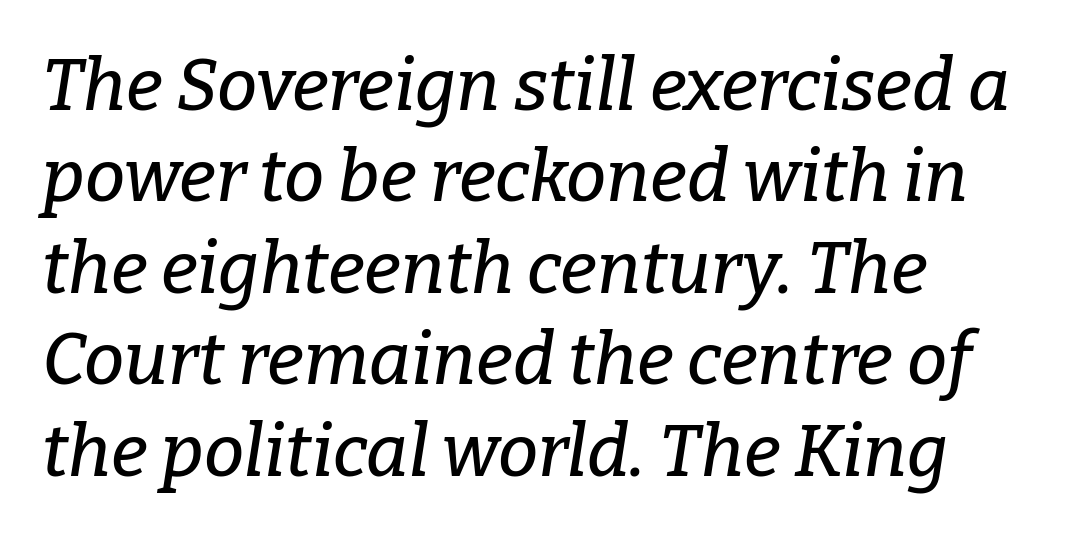
These lines were composed using italics. Only glyphs here, with clear space below each row. A serif font was chosen for this passage. Tracking value appears to be zero — textbook default spacing. The rows are spaced the way most documents space them.
